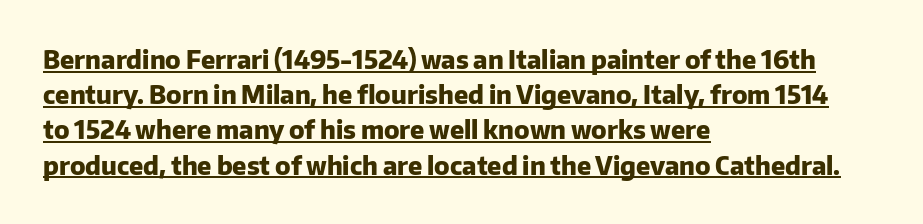
The image shows 25 px bold type, upright; set left-aligned, normal line spacing (1.41x), normal letter spacing, underlined.
